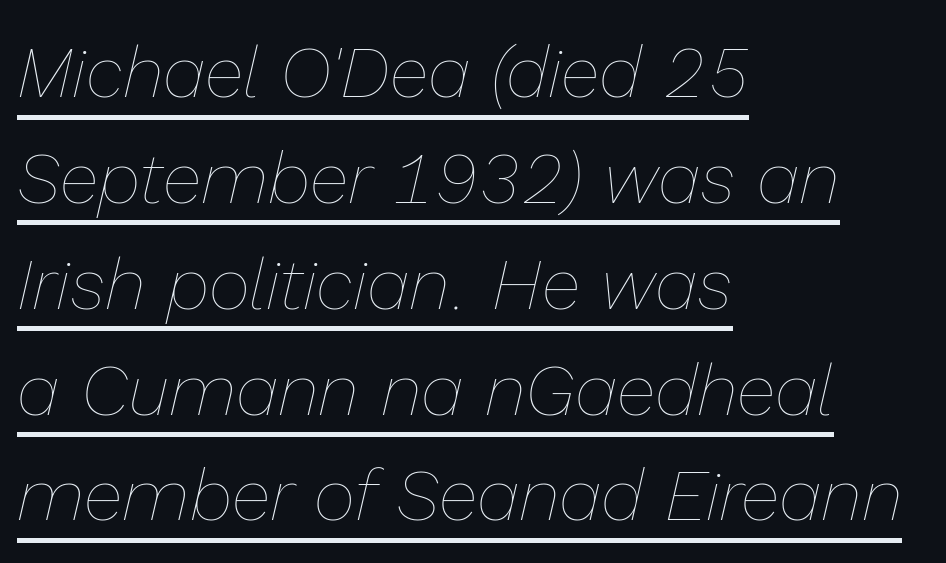
A typesetter would call this proportional, since set widths differ per character. The typography opts for an oblique posture over an upright one. Somebody hit Ctrl+U on this one — the words are underlined. Nothing unusual about the tracking: characters are spaced as the font intends.
